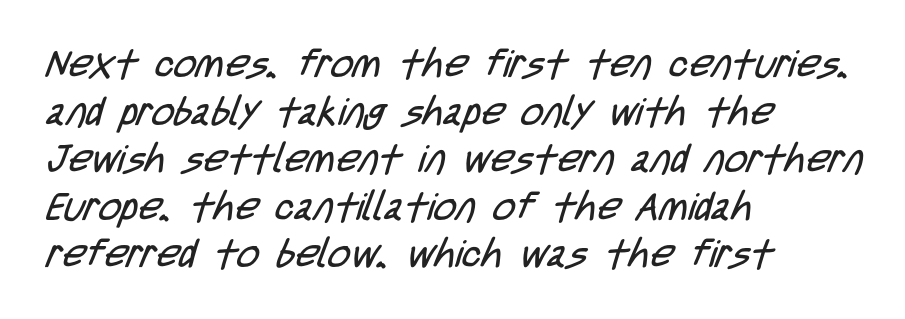
The image shows 39 px regular-weight, condensed sans-serif type; set left-aligned, line spacing 1.22x, normal letter spacing, not underlined; low stroke contrast and a large x-height.
